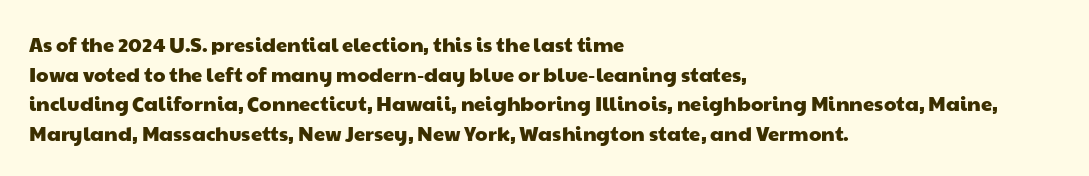
The rendering uses a moderate line-height, typical for paragraphs. The strip under each line holds only bare page. Does the copy run flush right? No — it runs flush left. Tracking here is standard; glyphs follow each other at the usual distance.
